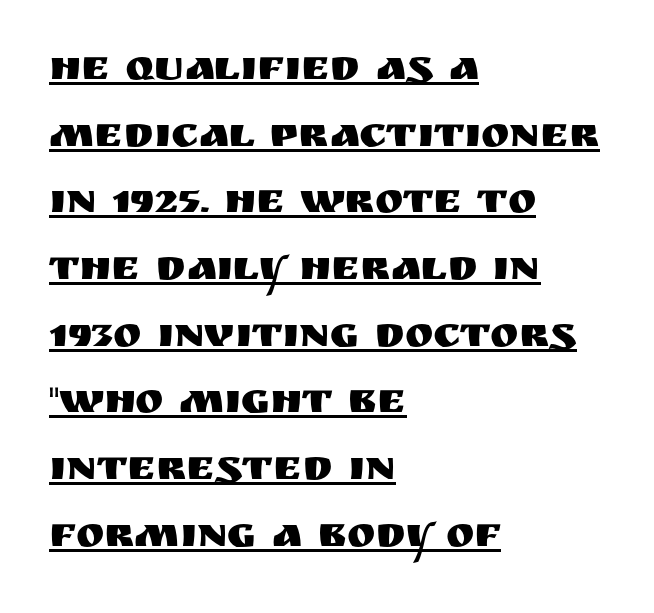
All the whitespace from short lines collects on the right. Think of a printed novel: that variable character pitch is what you see here. Letter spacing: default. Italic? Not at all — the glyphs are vertical. The specimen includes a rule beneath the text block's lines.
